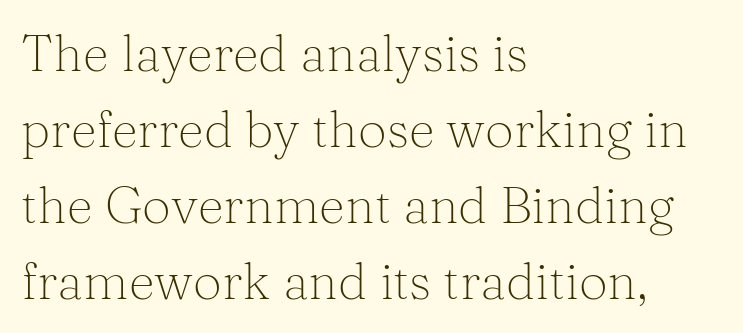
{"serif": "yes", "italic": "no", "bold": "no", "weight": "light", "width": "normal", "stroke_contrast": "medium", "x_height": "medium", "monospaced": "no", "underline": "no", "align": "left", "line_spacing": "normal", "line_spacing_ratio": 1.49, "letter_spacing": "normal", "letter_spacing_em": 0.0, "glyph_px": 51}
